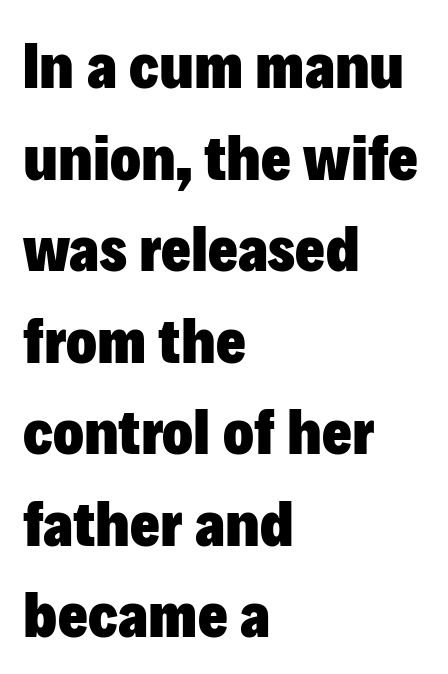
Notice how the passage keeps a crisp vertical edge on the left only. The face used here is proportionally spaced, like ordinary book or web type. Caption: bold face, heavy strokes. Every character sits straight up, as roman type does. This is sans-serif lettering, the kind often seen on screens and signage. Whoever set this chose a conventional vertical rhythm.
